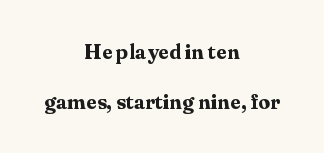
The passage shown is not underscored anywhere. How heavy is the stroke? Heavy — this is a bold. These lines are centered, leaving both edges ragged. Interline gaps are noticeably wide in this sample. The axis of the letterforms is exactly vertical.
